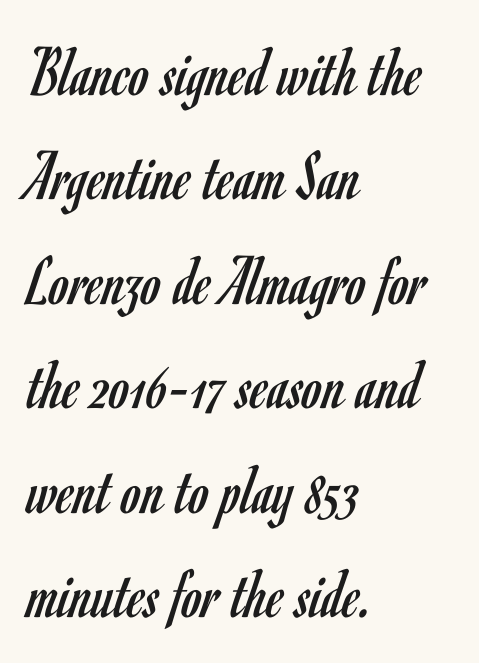
The letters carry no serifs — their stems end cleanly without finishing strokes. The face used here is proportionally spaced, like ordinary book or web type. Is this a heavy cut? Hardly; it is regular or lighter.
